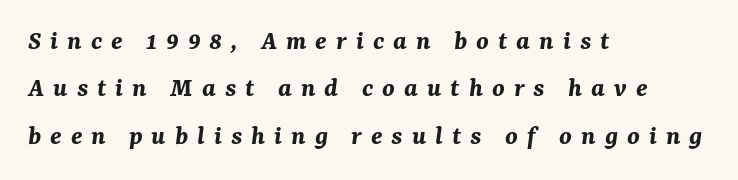
{"italic": "yes", "lean": "right", "slant_degrees": 7, "bold": "yes", "weight": "bold", "width": "normal", "stroke_contrast": "medium", "x_height": "medium", "monospaced": "no", "underline": "no", "align": "left", "line_spacing": "normal", "line_spacing_ratio": 1.69, "letter_spacing": "wide", "letter_spacing_em": 0.32, "glyph_px": 28}
